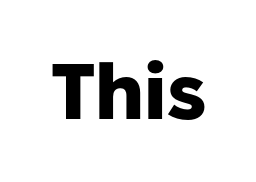
The image shows 79 px heavy sans-serif type, upright; set normal letter spacing, not underlined; low stroke contrast and a medium x-height.
